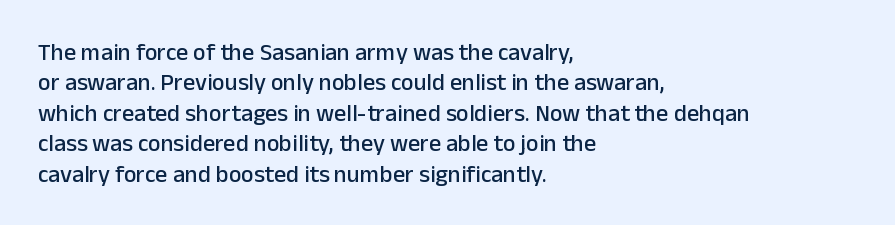
Q: Is the text italic (slanted)? A: No, it is upright.
Q: Is the text underlined? A: No.
Q: How is the paragraph aligned? A: Left-aligned.
Q: Is the spacing between letters normal or unusually wide? A: Normal.
Q: Is the spacing between lines tight, normal or loose? A: Normal.
